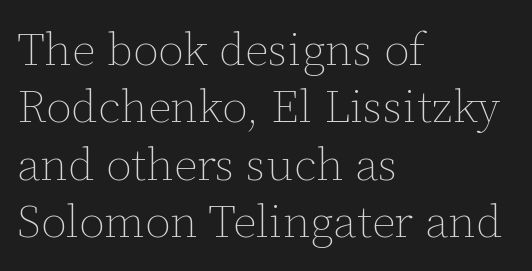
Q: Is the text bold? A: No.
Q: Is the text italic (slanted)? A: No, it is upright.
Q: Is the text underlined? A: No.
Q: How is the paragraph aligned? A: Left-aligned.
Q: Is the spacing between letters normal or unusually wide? A: Normal.
Q: Is the spacing between lines tight, normal or loose? A: Normal.
Q: Width (condensed, normal, or wide)? A: Normal.
Q: Stroke contrast? A: Low.
Q: x-height? A: Medium.
Q: Monospaced? A: No.
